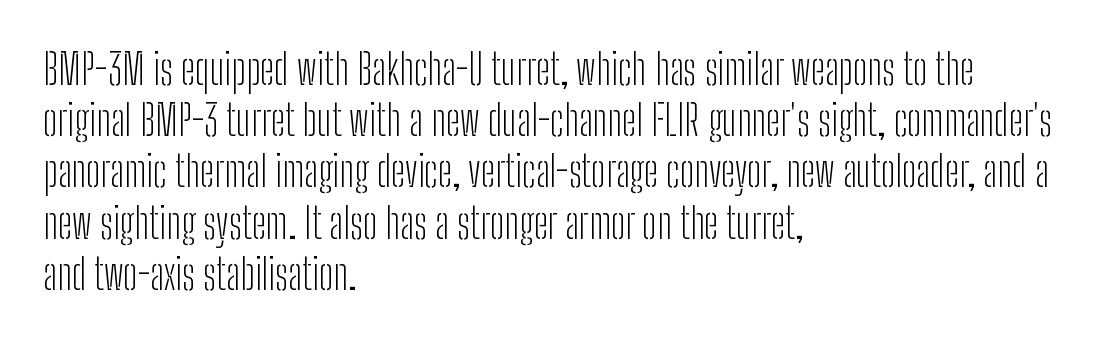
The image shows 42 px light, condensed sans-serif type, upright; set left-aligned, line spacing 1.22x, normal letter spacing, not underlined; low stroke contrast and a medium x-height.
